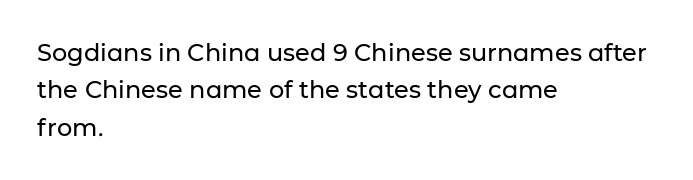
{"italic": "no", "underline": "no", "align": "left", "line_spacing": "normal", "line_spacing_ratio": 1.56, "letter_spacing": "normal", "letter_spacing_em": 0.0, "glyph_px": 24}
